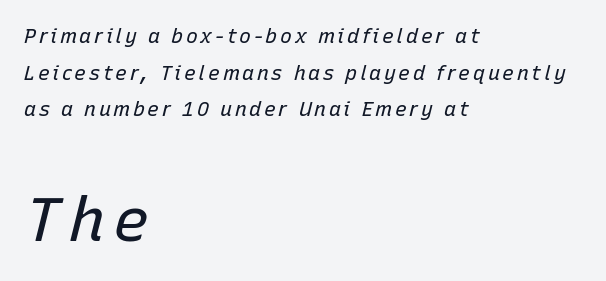
Q: Is the text bold? A: No.
Q: Is the text italic (slanted)? A: Yes, it leans right by about 15 degrees.
Q: Is the text underlined? A: No.
Q: How is the paragraph aligned? A: Left-aligned.
Q: Which block of text is set in a larger size, the first (top) or the second (bottom)? A: The second (bottom) one.
Q: Width (condensed, normal, or wide)? A: Normal.
Q: Stroke contrast? A: Low.
Q: x-height? A: Medium.
Q: Monospaced? A: No.
